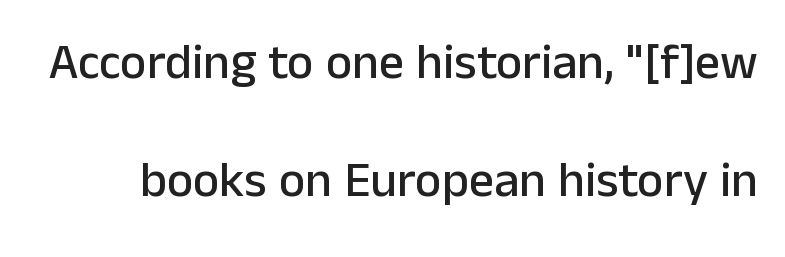
The line texture is even and compact thanks to regular tracking. Unlike a traditional serif, this face leaves its strokes unadorned. Posture: vertical. Notice the wide empty band between every row — that's loose leading.
